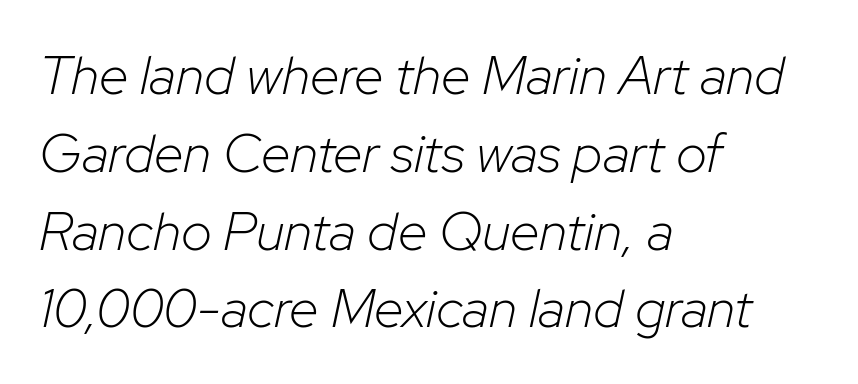
The area under the type is left untouched. Is the block centered? No — it sits flush against the left margin. Baseline-to-baseline distance is the conventional proportion of letter height. The type is set solid horizontally, with unmodified tracking. The rendering uses natural spacing where letterforms have individual widths. Stroke thickness stays within the range of a standard reading face or lighter.
